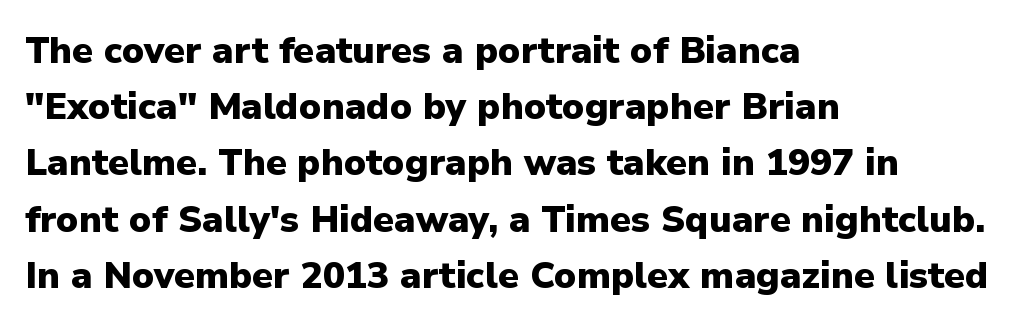
The image shows 37 px heavy sans-serif type, upright; set left-aligned, normal line spacing (1.52x), normal letter spacing, not underlined; low stroke contrast and a medium x-height.
